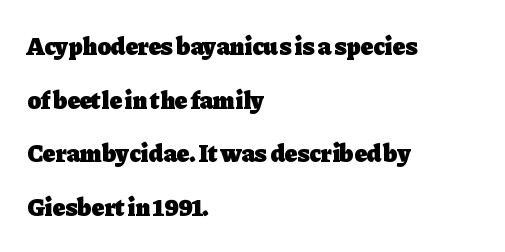
The image shows 25 px bold type, upright; set left-aligned, loose line spacing (2.15x), normal letter spacing, not underlined.
